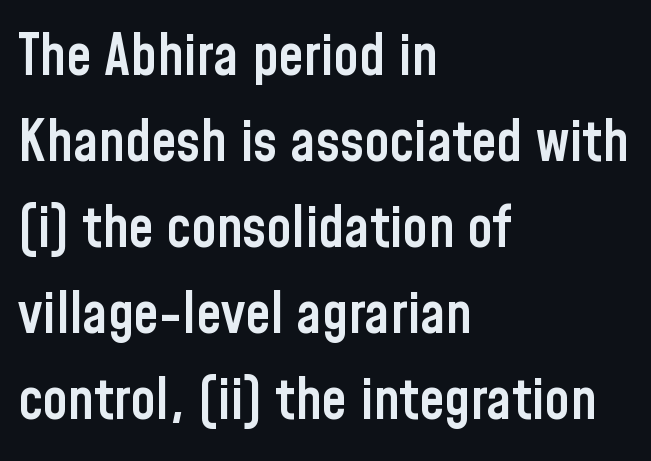
The image shows 57 px semibold, condensed sans-serif type, upright; set left-aligned, normal line spacing (1.51x), normal letter spacing, not underlined; low stroke contrast and a medium x-height.
